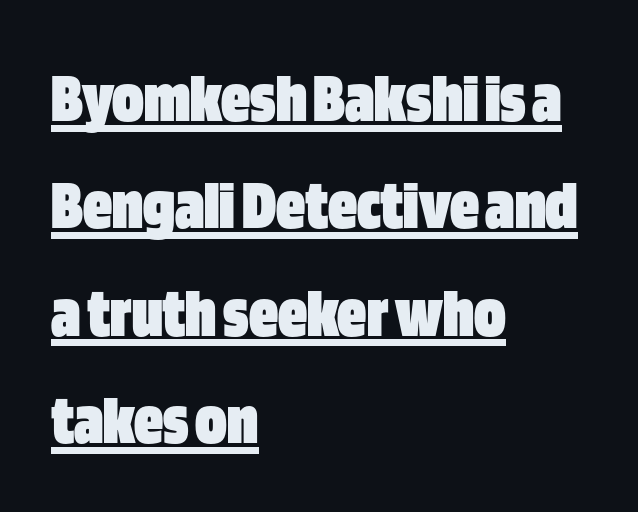
Like a heading marked for emphasis, these lines bear an underscore. If you measured baseline to baseline, you'd find a middling distance. I'd call this a sans setting — the letters go barefoot. Posture: vertical.
